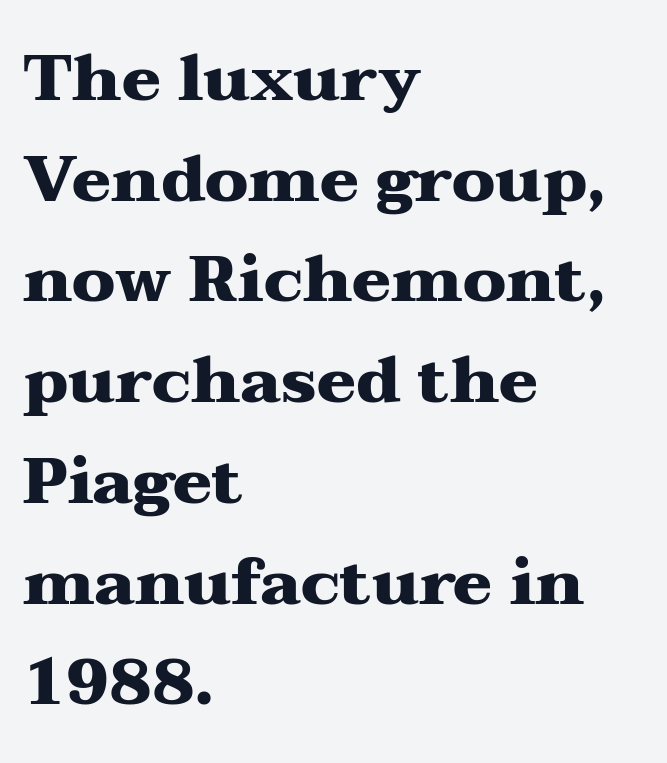
Short note: letters normally spaced. Typesetter's note: full bold, strokes at maximum text heaviness. The designer went with a serif here, giving each stem small feet. The specimen reads as upright at a glance. Spacing verdict: proportional, widths tailored to each character. Underlining? Definitely not there.
